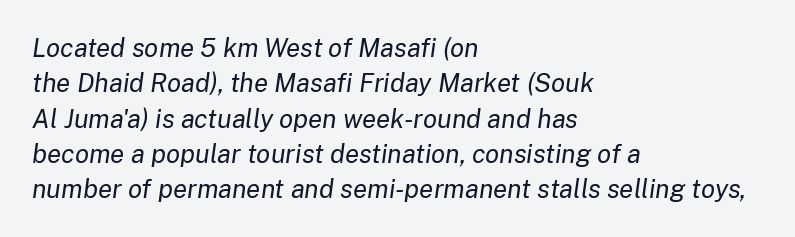
The image shows 26 px text type, italic (leaning right); set left-aligned, normal line spacing (1.36x), normal letter spacing, not underlined.
